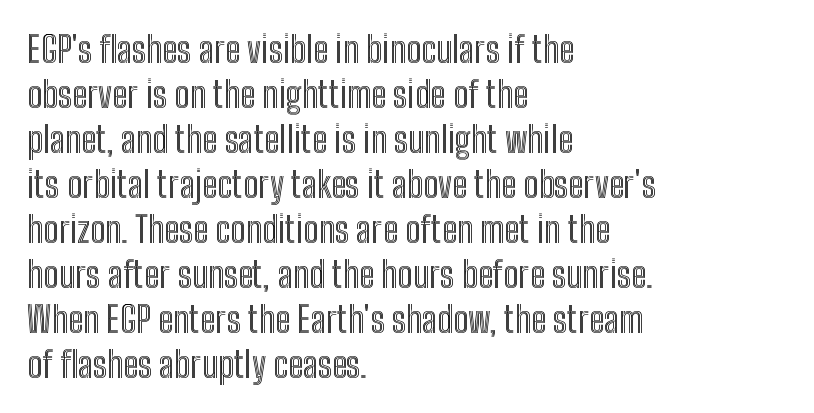
{"italic": "no", "width": "condensed", "x_height": "medium", "monospaced": "no", "underline": "no", "align": "left", "line_spacing": "normal", "line_spacing_ratio": 1.25, "letter_spacing": "normal", "letter_spacing_em": 0.0, "glyph_px": 36}
